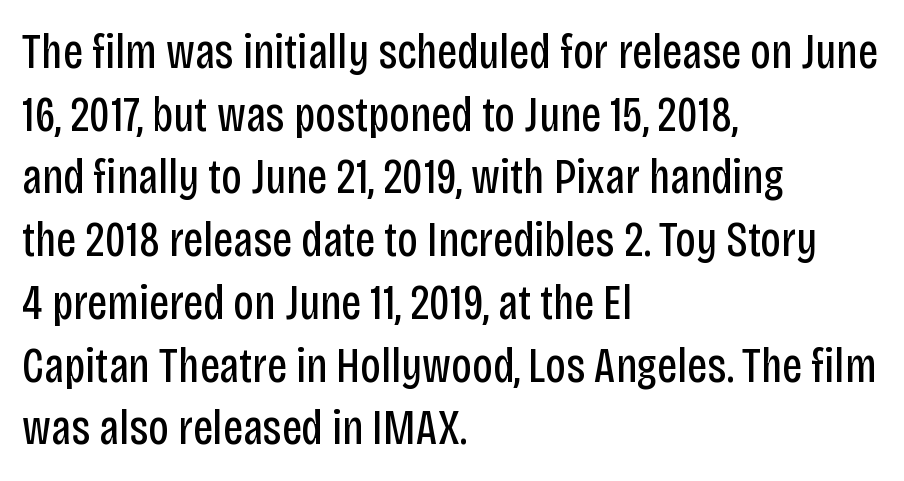
Q: Is the text bold? A: No.
Q: Is the text italic (slanted)? A: No, it is upright.
Q: Is the typeface a serif or a sans-serif typeface? A: Sans-serif.
Q: Is the text underlined? A: No.
Q: How is the paragraph aligned? A: Left-aligned.
Q: Is the spacing between letters normal or unusually wide? A: Normal.
Q: Is the spacing between lines tight, normal or loose? A: Normal.
Q: Width (condensed, normal, or wide)? A: Condensed.
Q: Stroke contrast? A: Low.
Q: x-height? A: Large.
Q: Monospaced? A: No.
